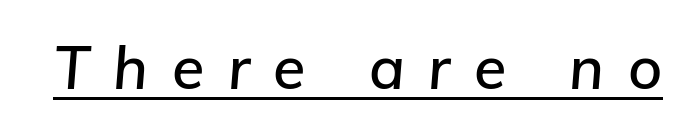
Somebody hit Ctrl+U on this one — the words are underlined. Loose tracking; the words dissolve into strings of separated letters. These lines were composed using italics. Is this a fixed-width face? No — the glyphs have proportional, varying widths.
